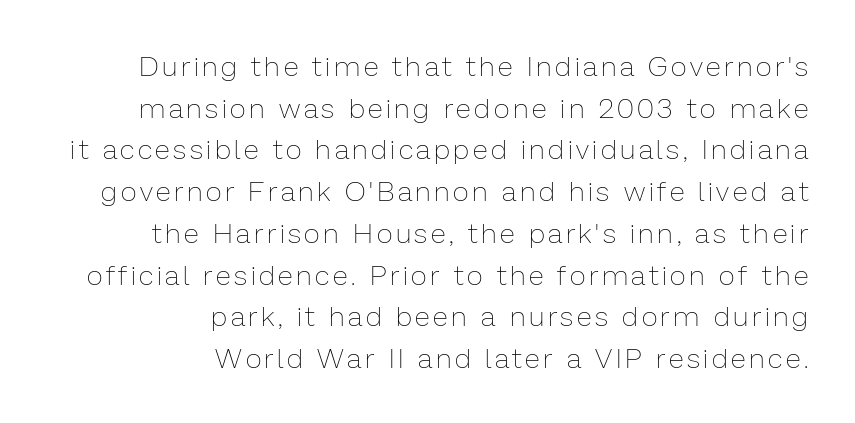
Q: Is the text bold? A: No.
Q: Is the text italic (slanted)? A: No, it is upright.
Q: Is the text underlined? A: No.
Q: How is the paragraph aligned? A: Right-aligned.
Q: Is the spacing between lines tight, normal or loose? A: Normal.
Q: Width (condensed, normal, or wide)? A: Normal.
Q: Stroke contrast? A: Low.
Q: x-height? A: Medium.
Q: Monospaced? A: No.
